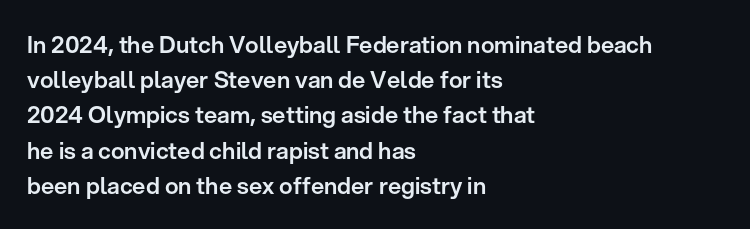
{"italic": "no", "underline": "no", "align": "left", "line_spacing": "normal", "line_spacing_ratio": 1.53, "letter_spacing": "normal", "letter_spacing_em": 0.0, "glyph_px": 23}
